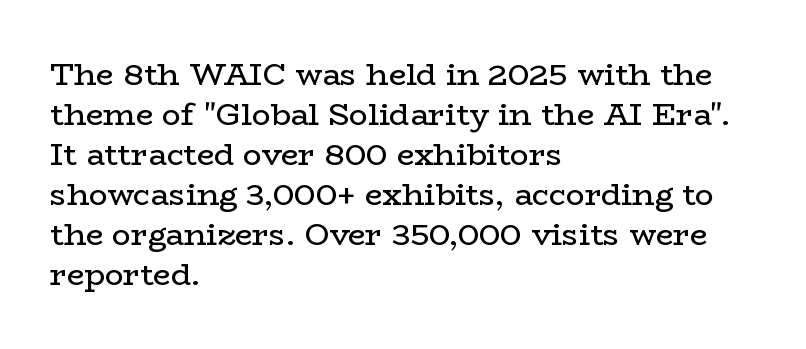
{"serif": "yes", "italic": "no", "bold": "no", "weight": "regular", "width": "wide", "stroke_contrast": "low", "x_height": "medium", "monospaced": "no", "underline": "no", "align": "left", "line_spacing": "normal", "line_spacing_ratio": 1.29, "letter_spacing": "normal", "letter_spacing_em": 0.0, "glyph_px": 31}
